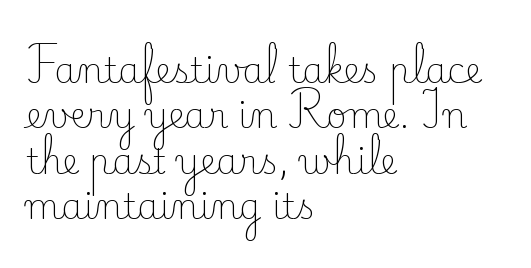
{"serif": "yes", "italic": "no", "bold": "no", "weight": "light", "width": "normal", "stroke_contrast": "low", "x_height": "small", "monospaced": "no", "underline": "no", "align": "left", "line_spacing": "normal", "line_spacing_ratio": 1.3, "letter_spacing": "normal", "letter_spacing_em": 0.0, "glyph_px": 35}
